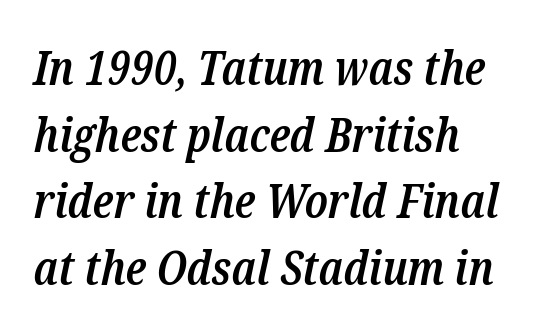
Descender tails drop into unmarked territory. Compared with ordinary roman type, these characters are visibly tilted. Check where the strokes stop: tiny serifs finish them off. Honestly, the letter spacing is just normal — you wouldn't notice it. Baseline-to-baseline distance is the conventional proportion of letter height.
